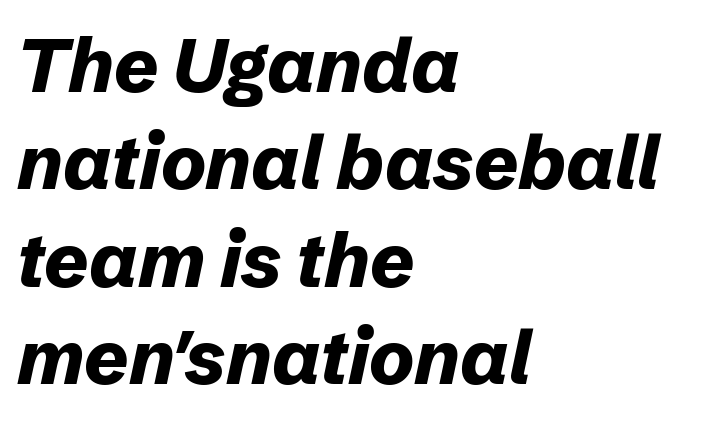
{"italic": "yes", "lean": "right", "slant_degrees": 12, "bold": "yes", "weight": "bold", "width": "normal", "stroke_contrast": "low", "x_height": "medium", "monospaced": "no", "underline": "no", "align": "left", "line_spacing": "normal", "line_spacing_ratio": 1.28, "letter_spacing": "normal", "letter_spacing_em": 0.0, "glyph_px": 76}
